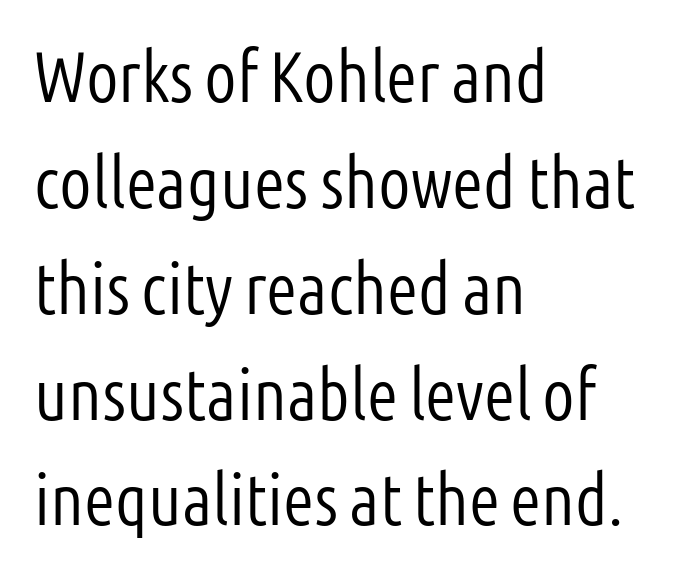
The image shows 72 px light, condensed sans-serif type, upright; set left-aligned, normal line spacing (1.47x), normal letter spacing, not underlined; low stroke contrast and a medium x-height.
